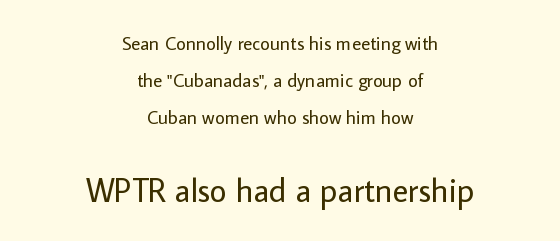
{"serif": "no", "italic": "no", "bold": "no", "weight": "regular", "width": "normal", "stroke_contrast": "low", "x_height": "medium", "monospaced": "no", "underline": "no", "align": "center", "line_spacing": "loose", "line_spacing_ratio": 1.95, "letter_spacing": "normal", "letter_spacing_em": 0.0, "larger_block": "second", "size_ratio": 1.74, "glyph_px": 33}
